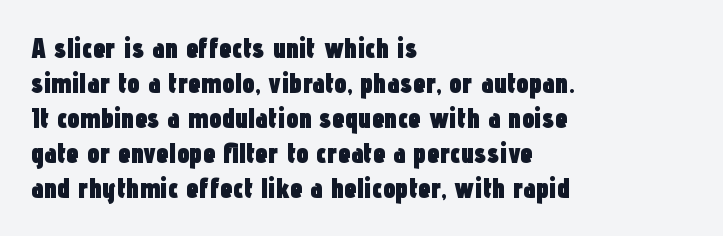
Varying glyph widths throughout — classic text-font behaviour. Lines of text with bare space underneath. Heavy-handed strokes throughout: this text is bold. The ragged edge is on the right, which tells us the setting is flush left. Unlike italic type, these characters show no tilt at all. A typesetter would call this leading conventional body-copy spacing.
